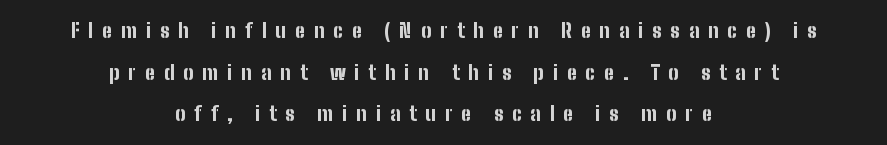
{"italic": "no", "bold": "yes", "underline": "no", "align": "center", "line_spacing": "loose", "line_spacing_ratio": 2.08, "letter_spacing": "wide", "letter_spacing_em": 0.45, "glyph_px": 20}
